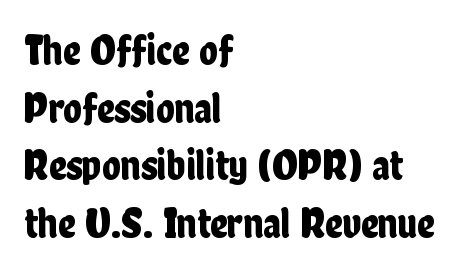
The image shows 43 px condensed sans-serif type, upright; set left-aligned, normal line spacing (1.34x), normal letter spacing, not underlined; low stroke contrast and a medium x-height.
